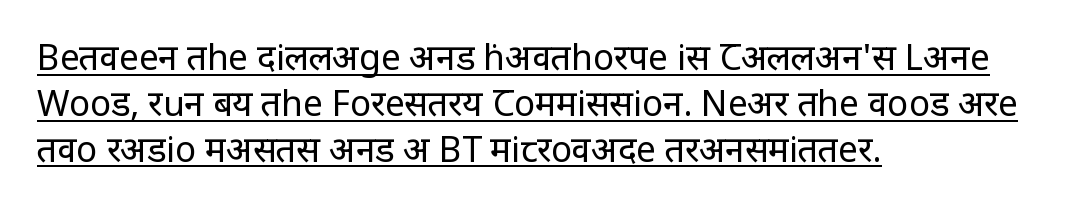
The image shows 35 px regular-weight, condensed sans-serif type, upright; set left-aligned, normal line spacing (1.31x), normal letter spacing, underlined; low stroke contrast and a large x-height.
